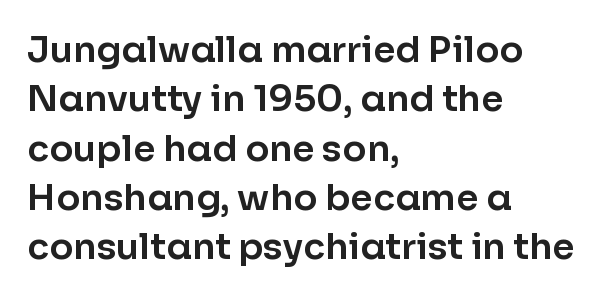
{"serif": "no", "italic": "no", "width": "normal", "stroke_contrast": "low", "x_height": "medium", "monospaced": "no", "underline": "no", "align": "left", "line_spacing": "normal", "line_spacing_ratio": 1.37, "letter_spacing": "normal", "letter_spacing_em": 0.0, "glyph_px": 36}
